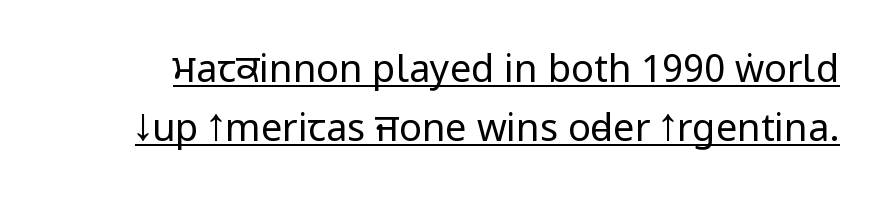
{"serif": "no", "italic": "no", "bold": "no", "weight": "regular", "width": "condensed", "stroke_contrast": "low", "x_height": "large", "monospaced": "no", "underline": "yes", "line_spacing": "normal", "line_spacing_ratio": 1.55, "letter_spacing": "normal", "letter_spacing_em": 0.0, "glyph_px": 38}
